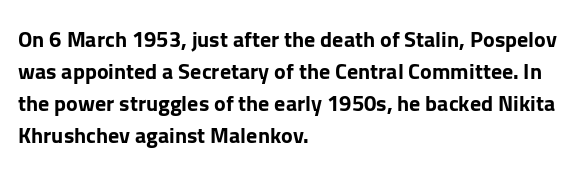
{"italic": "no", "bold": "yes", "underline": "no", "align": "left", "line_spacing": "normal", "line_spacing_ratio": 1.45, "letter_spacing": "normal", "letter_spacing_em": 0.0, "glyph_px": 22}
